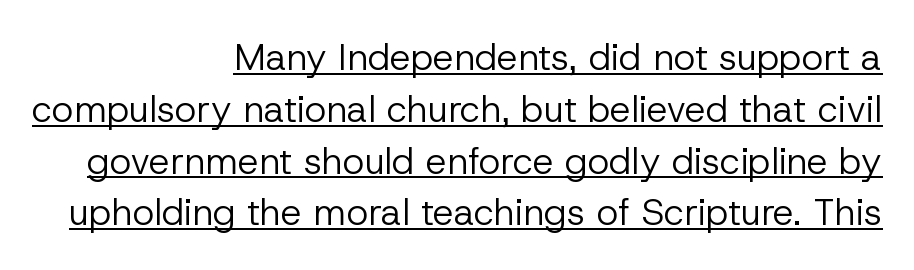
Is the block centered? No — it sits flush against the right margin. The letters stand upright; this is a roman face. Standard letterfit; no display-style spreading of the glyphs. Every word sits above its own underline.
